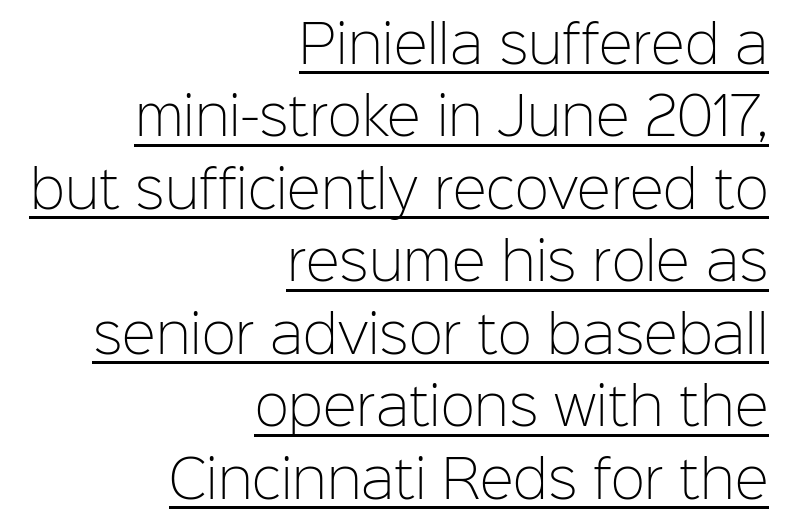
{"serif": "no", "italic": "no", "bold": "no", "weight": "light", "width": "normal", "stroke_contrast": "low", "x_height": "medium", "monospaced": "no", "underline": "yes", "align": "right", "line_spacing": "normal", "line_spacing_ratio": 1.42, "letter_spacing": "normal", "letter_spacing_em": 0.0, "glyph_px": 51}
